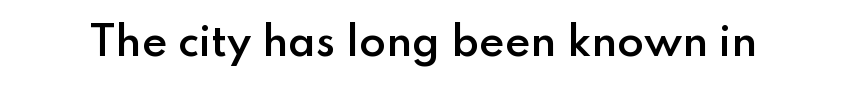
Unmarked baselines from the first word to the last. These lines keep a tight, regular rhythm from letter to letter. Classification — sans serif. The type sits square on the baseline with zero lean. The face used here is proportionally spaced, like ordinary book or web type.
